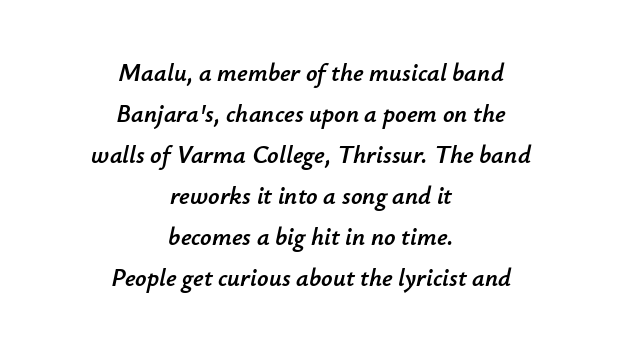
Q: Is the text italic (slanted)? A: Yes, it leans right by about 12 degrees.
Q: Is the text underlined? A: No.
Q: How is the paragraph aligned? A: Centered.
Q: Is the spacing between letters normal or unusually wide? A: Normal.
Q: Is the spacing between lines tight, normal or loose? A: Normal.
